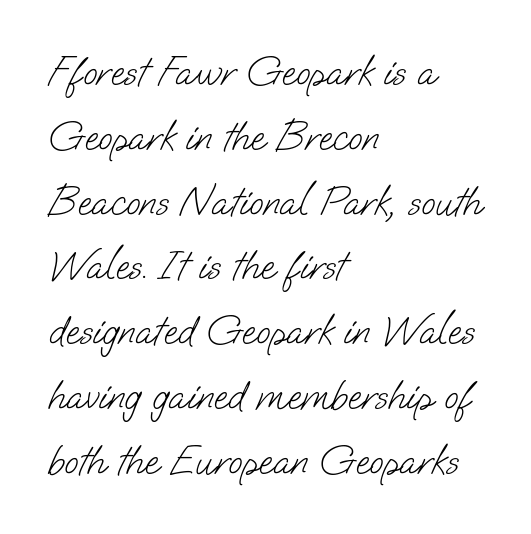
Q: Is the text bold? A: No.
Q: Is the typeface a serif or a sans-serif typeface? A: Sans-serif.
Q: Is the text underlined? A: No.
Q: How is the paragraph aligned? A: Left-aligned.
Q: Is the spacing between letters normal or unusually wide? A: Normal.
Q: Is the spacing between lines tight, normal or loose? A: Normal.
Q: Width (condensed, normal, or wide)? A: Normal.
Q: Stroke contrast? A: Low.
Q: x-height? A: Small.
Q: Monospaced? A: No.
